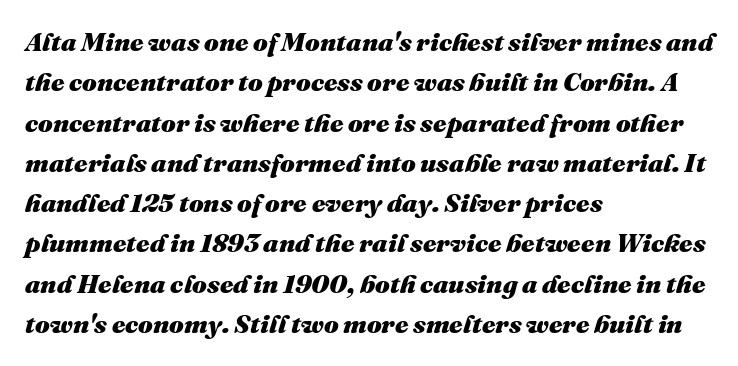
{"italic": "yes", "lean": "right", "slant_degrees": 16, "bold": "yes", "underline": "no", "align": "left", "line_spacing": "normal", "line_spacing_ratio": 1.55, "letter_spacing": "normal", "letter_spacing_em": 0.0, "glyph_px": 26}
